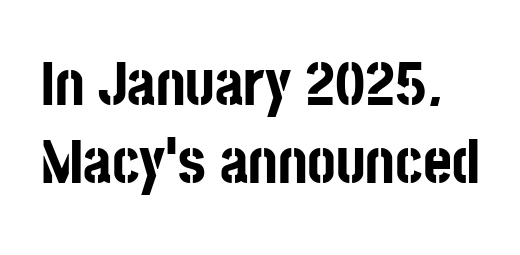
{"serif": "no", "italic": "no", "bold": "yes", "weight": "bold", "width": "condensed", "stroke_contrast": "low", "x_height": "large", "monospaced": "no", "underline": "no", "line_spacing": "normal", "line_spacing_ratio": 1.26, "letter_spacing": "normal", "letter_spacing_em": 0.0, "glyph_px": 62}
